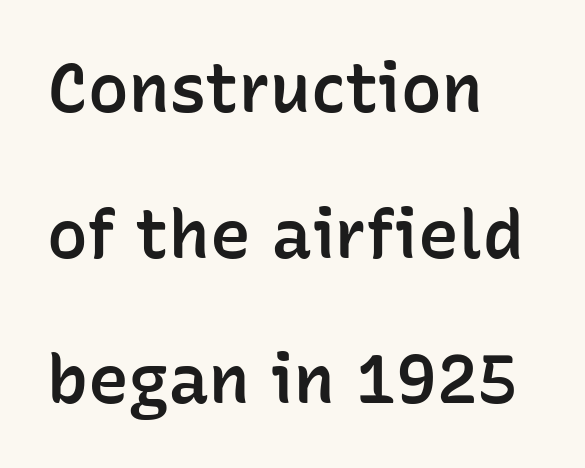
The image shows 68 px semibold sans-serif type, upright; set left-aligned, loose line spacing (2.14x), normal letter spacing, not underlined; low stroke contrast and a medium x-height.
